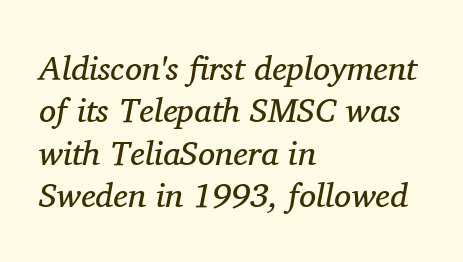
The image shows 34 px regular-weight serif type, italic (leaning right); set left-aligned, normal line spacing (1.25x), normal letter spacing, not underlined; medium stroke contrast and a medium x-height.
